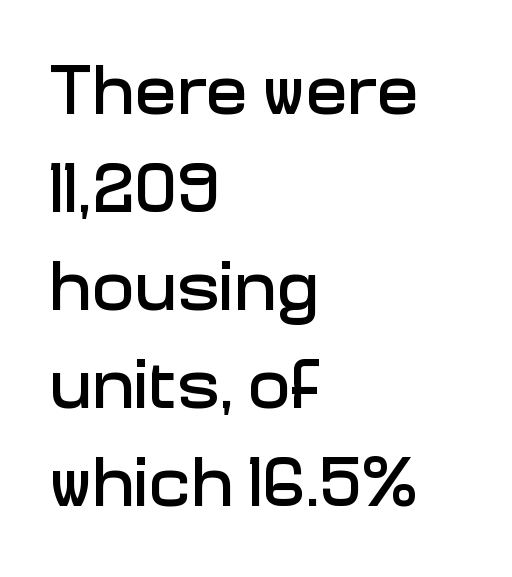
The image shows 71 px sans-serif type, upright; set left-aligned, normal line spacing (1.38x), normal letter spacing, not underlined; low stroke contrast and a medium x-height.
